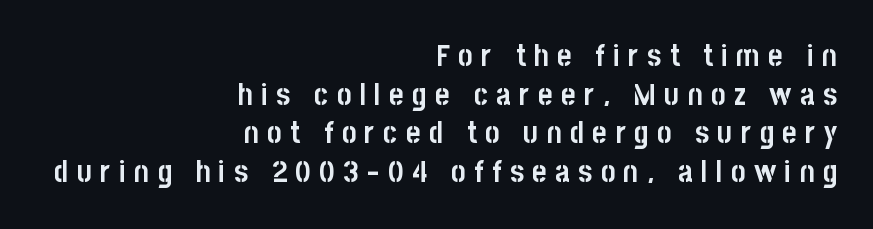
Q: Is the text bold? A: Yes.
Q: Is the text italic (slanted)? A: No, it is upright.
Q: Is the typeface a serif or a sans-serif typeface? A: Sans-serif.
Q: Is the text underlined? A: No.
Q: How is the paragraph aligned? A: Right-aligned.
Q: Is the spacing between letters normal or unusually wide? A: Unusually wide.
Q: Is the spacing between lines tight, normal or loose? A: Normal.
Q: Width (condensed, normal, or wide)? A: Condensed.
Q: Stroke contrast? A: Low.
Q: x-height? A: Large.
Q: Monospaced? A: No.
